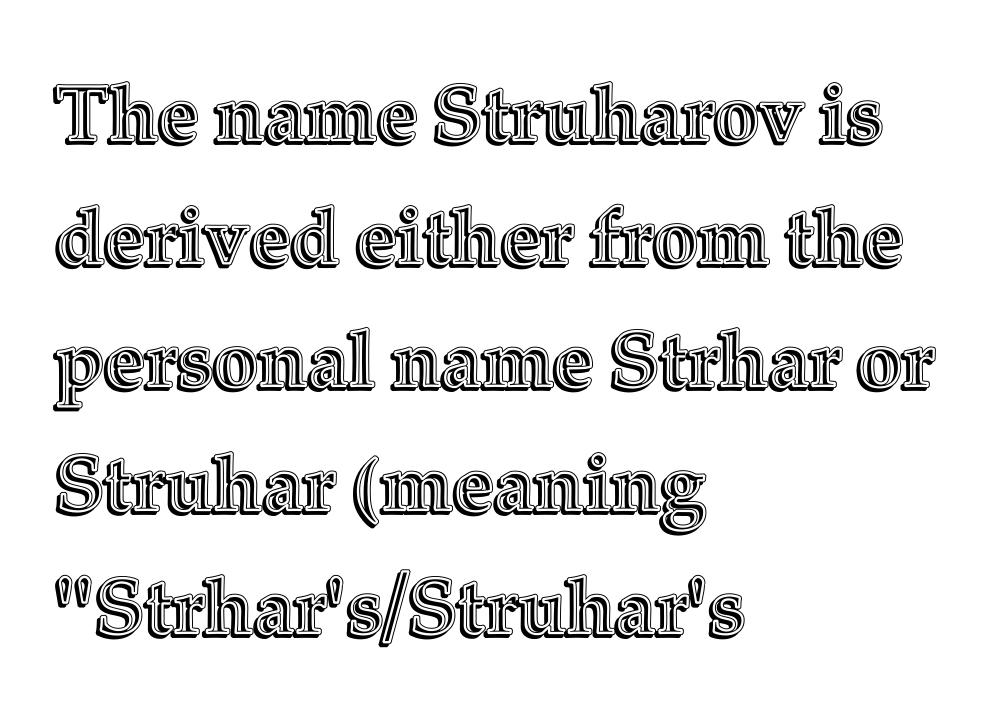
The image shows 79 px text type, upright; set left-aligned, normal line spacing (1.56x), normal letter spacing, not underlined; a medium x-height.
